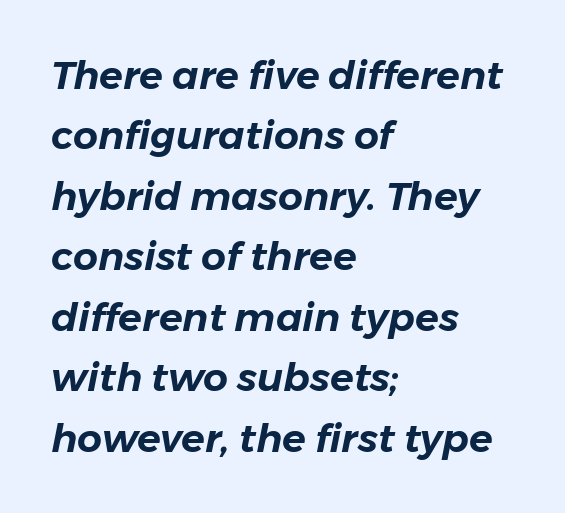
{"italic": "yes", "lean": "right", "slant_degrees": 11, "width": "normal", "stroke_contrast": "low", "x_height": "medium", "monospaced": "no", "underline": "no", "align": "left", "line_spacing": "normal", "line_spacing_ratio": 1.55, "letter_spacing": "normal", "letter_spacing_em": 0.0, "glyph_px": 39}
